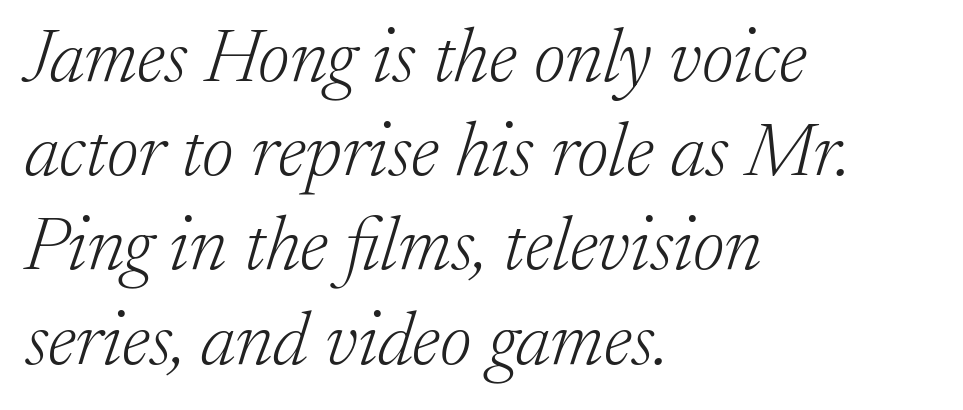
The image shows 76 px light serif type, italic (leaning right); set left-aligned, line spacing 1.24x, normal letter spacing, not underlined; low stroke contrast and a medium x-height.
